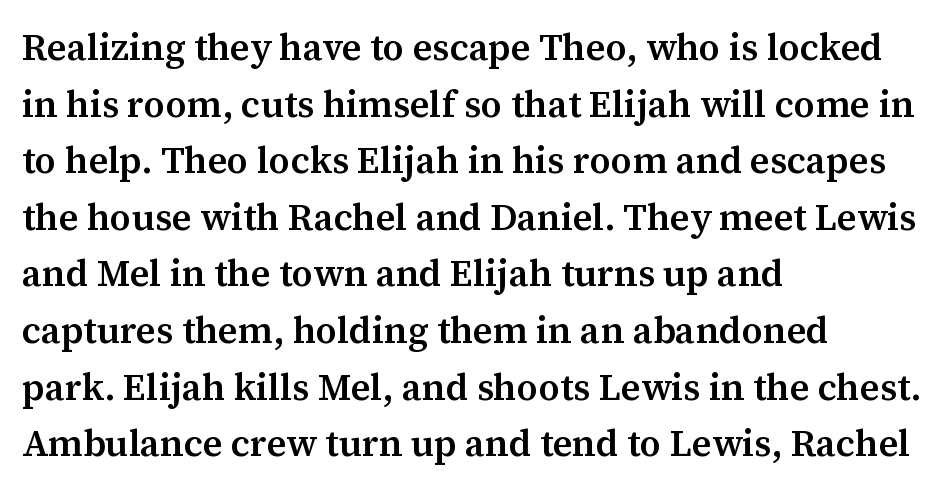
Q: Is the text bold? A: Semi-bold.
Q: Is the text italic (slanted)? A: No, it is upright.
Q: Is the typeface a serif or a sans-serif typeface? A: Serif.
Q: Is the text underlined? A: No.
Q: How is the paragraph aligned? A: Left-aligned.
Q: Is the spacing between letters normal or unusually wide? A: Normal.
Q: Is the spacing between lines tight, normal or loose? A: Normal.
Q: Width (condensed, normal, or wide)? A: Normal.
Q: Stroke contrast? A: Medium.
Q: x-height? A: Medium.
Q: Monospaced? A: No.
